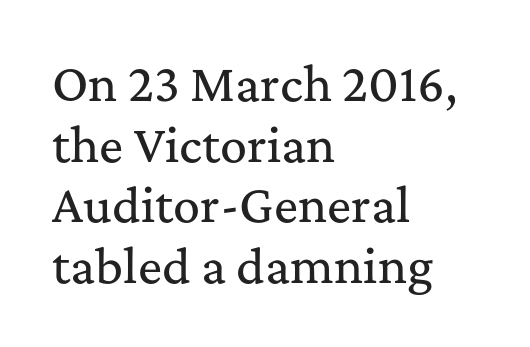
Proportional: the letters do not fall into vertical columns. The specimen omits any rule beneath the text block's lines. Rows of type keep a routine distance in the vertical direction. The horizontal fit of the characters is conventional and even.
